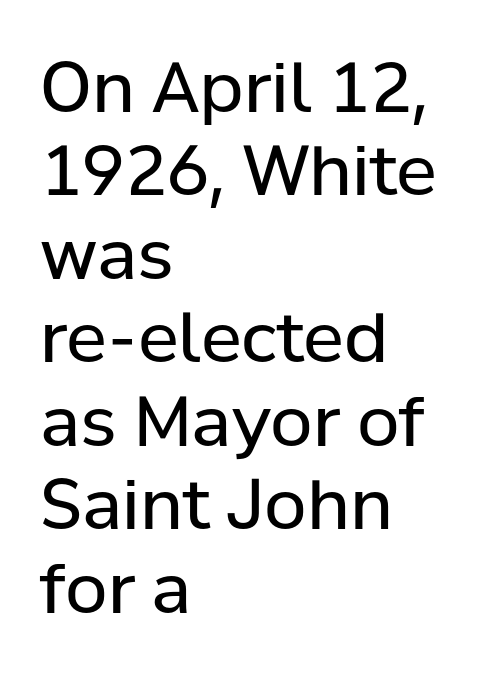
The image shows 69 px regular-weight sans-serif type, upright; set left-aligned, line spacing 1.21x, normal letter spacing, not underlined; low stroke contrast and a medium x-height.
